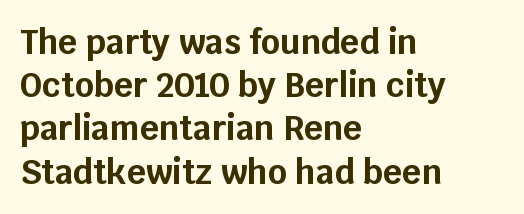
Each glyph is drawn with heavy, bold strokes. Bare-footed words on every line. Notice how the stems are strictly vertical — no italics here. Look at the tracking — it's just the regular setting, nothing added.
